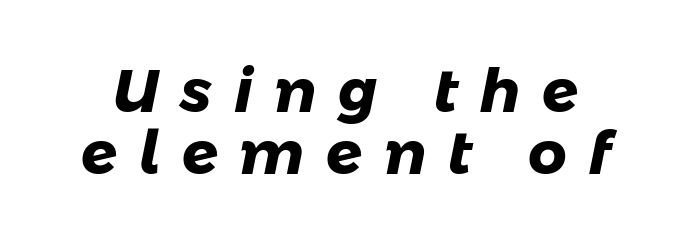
You could only call the tracking loose — the letters float apart. Horizontal bands of white between lines are thin slivers. You could not count columns in this text — the font is proportionally spaced. These words are printed bold, with thick strokes throughout.
